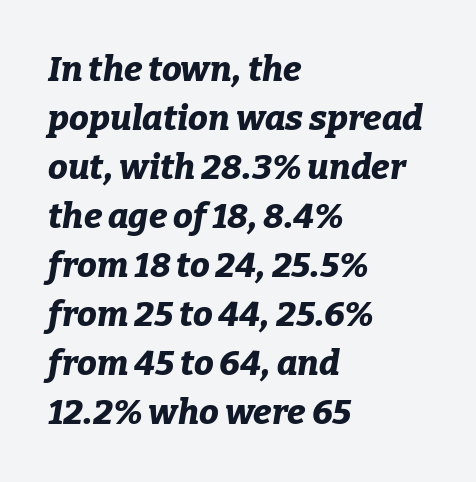
{"italic": "yes", "lean": "right", "slant_degrees": 9, "bold": "yes", "weight": "bold", "width": "normal", "stroke_contrast": "low", "x_height": "medium", "monospaced": "no", "underline": "no", "align": "left", "line_spacing": "normal", "line_spacing_ratio": 1.4, "letter_spacing": "normal", "letter_spacing_em": 0.0, "glyph_px": 35}
